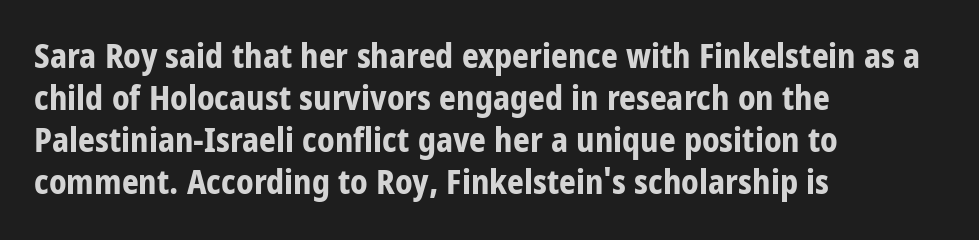
Q: Is the text bold? A: Yes.
Q: Is the text italic (slanted)? A: No, it is upright.
Q: Is the typeface a serif or a sans-serif typeface? A: Sans-serif.
Q: Is the text underlined? A: No.
Q: How is the paragraph aligned? A: Left-aligned.
Q: Is the spacing between letters normal or unusually wide? A: Normal.
Q: Is the spacing between lines tight, normal or loose? A: Normal.
Q: Width (condensed, normal, or wide)? A: Condensed.
Q: Stroke contrast? A: Low.
Q: x-height? A: Large.
Q: Monospaced? A: No.
